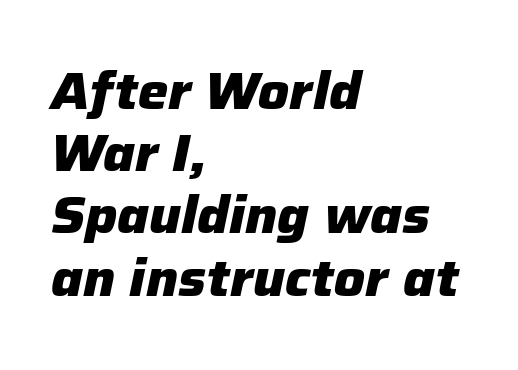
The image shows 51 px heavy type, italic (leaning right); set left-aligned, line spacing 1.22x, normal letter spacing, not underlined; low stroke contrast and a medium x-height.
